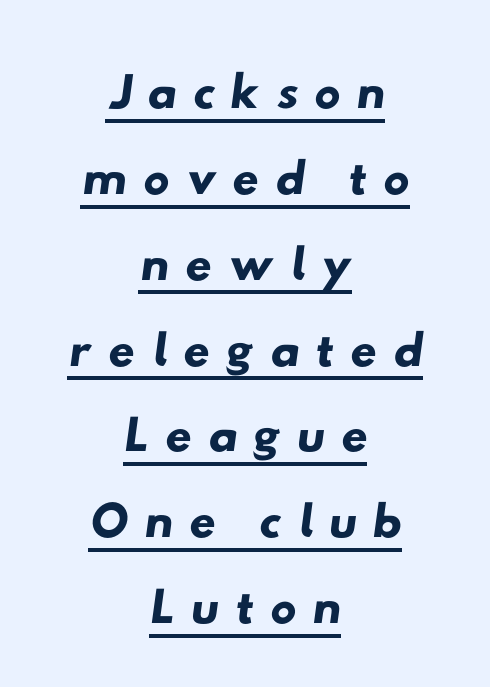
The image shows 74 px wide sans-serif type; set centered, line spacing 1.16x, unusually wide letter spacing (+0.2 em), underlined; low stroke contrast and a small x-height.
